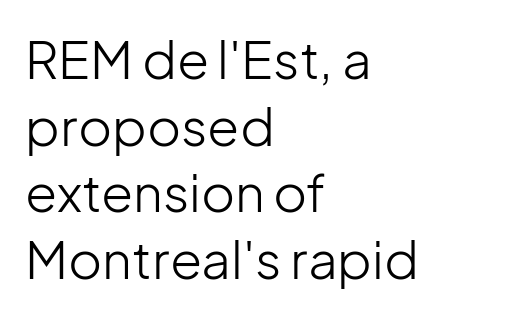
This sample uses a sans-serif face. Just letters on the line, the space beneath them empty. Here the designer chose a conventional face with non-uniform glyph widths. Observe the ordinary spacing: letters are neighbours, not strangers. This is roman type, the default non-slanted kind. Honestly, the row spacing looks completely unremarkable.
